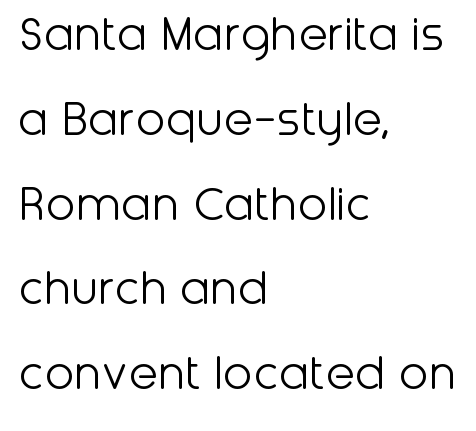
Underlining? Definitely not there. No chunkiness to these letters — they're not bold. This block has exactly the height ordinary leading produces. The rendering anchors every line to the left-hand side. Is this a fixed-width face? No — the glyphs have proportional, varying widths.
